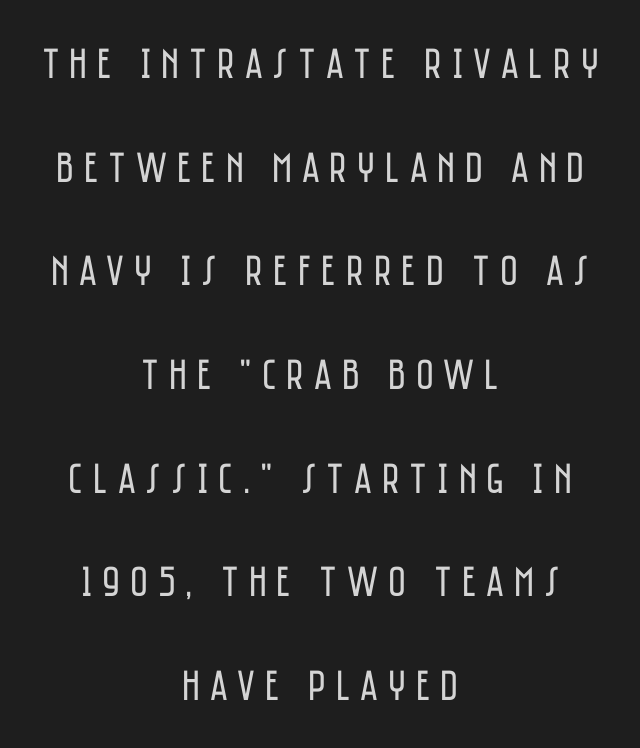
The image shows 43 px regular-weight, condensed sans-serif type, upright; set centered, loose line spacing (2.41x), unusually wide letter spacing (+0.23 em), not underlined; low stroke contrast and a large x-height.
